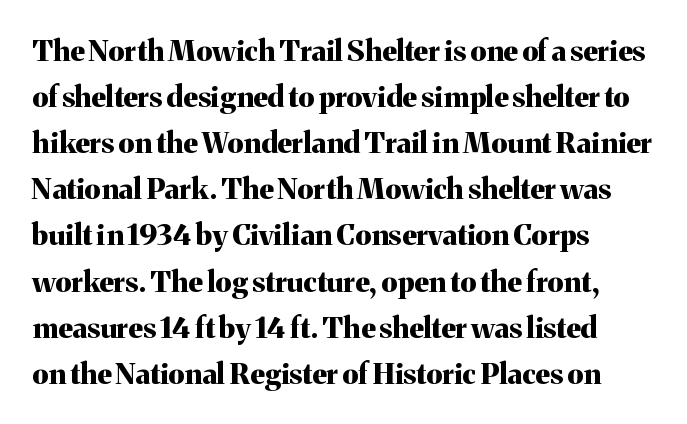
Does the copy run flush right? No — it runs flush left. The string is rendered with underlining switched off. This rendering employs a face with finishing strokes, i.e., a serif. Every stem runs plumb, perpendicular to the baseline. The letters advance in unequal steps, a hallmark of proportional type. Default kerning and tracking; the words read as compact shapes.
